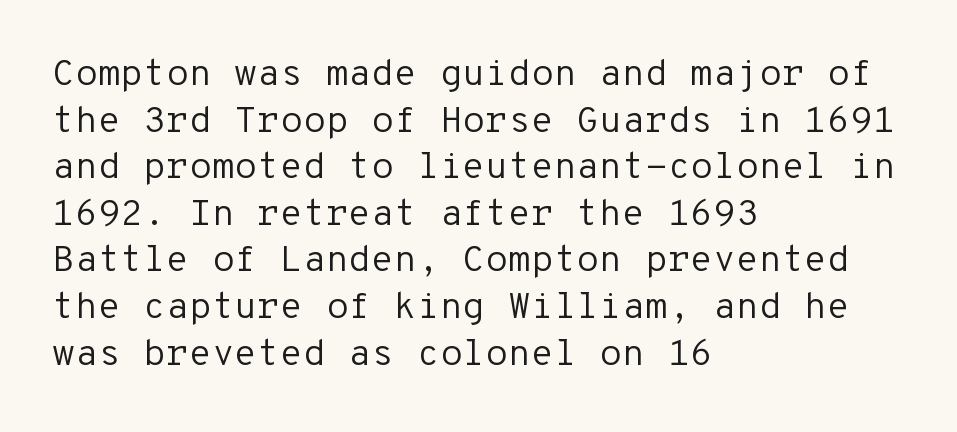
Q: Is the text bold? A: No.
Q: Is the text italic (slanted)? A: No, it is upright.
Q: Is the typeface a serif or a sans-serif typeface? A: Sans-serif.
Q: Is the text underlined? A: No.
Q: How is the paragraph aligned? A: Left-aligned.
Q: Is the spacing between letters normal or unusually wide? A: Normal.
Q: Is the spacing between lines tight, normal or loose? A: Normal.
Q: Width (condensed, normal, or wide)? A: Normal.
Q: Stroke contrast? A: Low.
Q: x-height? A: Medium.
Q: Monospaced? A: Yes.
